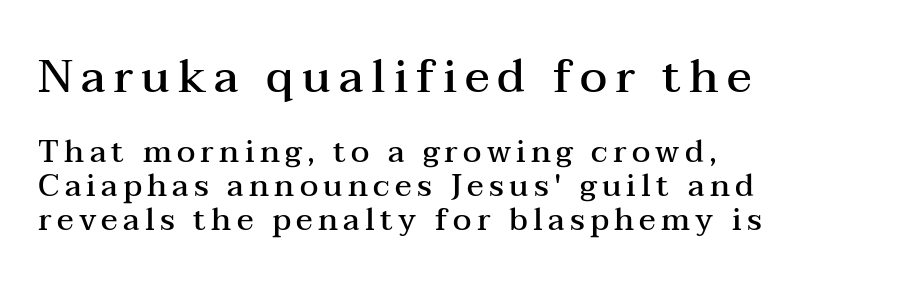
The image shows 46 px semibold, wide serif type, upright; set left-aligned, tight line spacing (1.09x), not underlined; the first (top) block is 1.48x larger; medium stroke contrast and a medium x-height.
